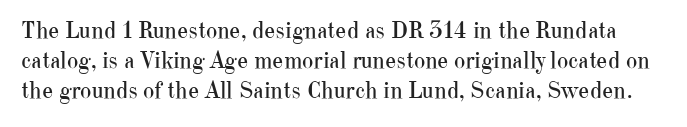
{"italic": "no", "bold": "no", "underline": "no", "line_spacing": "normal", "line_spacing_ratio": 1.25, "letter_spacing": "normal", "letter_spacing_em": 0.0, "glyph_px": 24}
